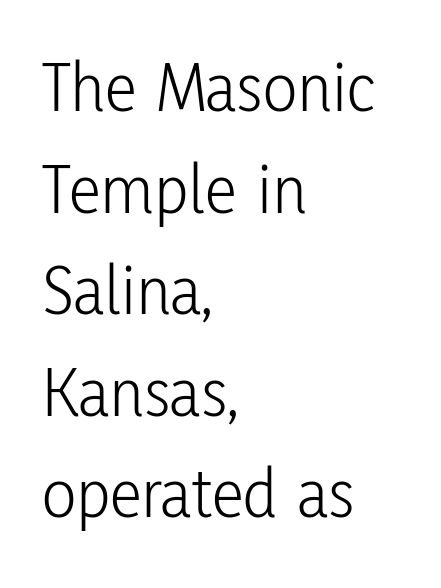
The image shows 72 px light, condensed sans-serif type, upright; set left-aligned, normal line spacing (1.41x), normal letter spacing, not underlined; low stroke contrast and a medium x-height.
